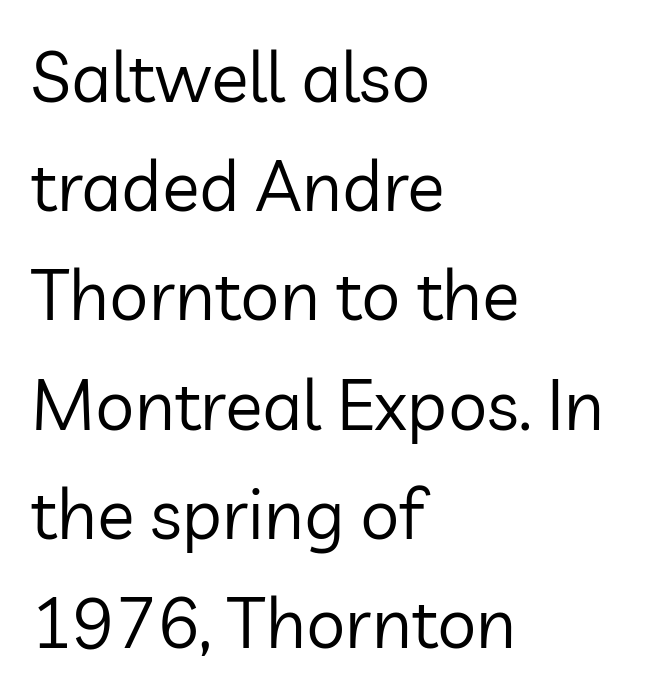
The image shows 70 px regular-weight sans-serif type, upright; set left-aligned, normal line spacing (1.56x), normal letter spacing, not underlined; low stroke contrast and a medium x-height.
